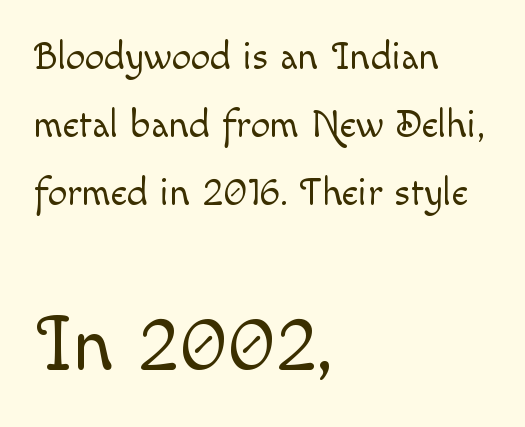
Q: Is the text bold? A: No.
Q: Is the text italic (slanted)? A: No, it is upright.
Q: Is the text underlined? A: No.
Q: How is the paragraph aligned? A: Left-aligned.
Q: Is the spacing between letters normal or unusually wide? A: Normal.
Q: Which block of text is set in a larger size, the first (top) or the second (bottom)? A: The second (bottom) one.
Q: Width (condensed, normal, or wide)? A: Normal.
Q: x-height? A: Small.
Q: Monospaced? A: No.
